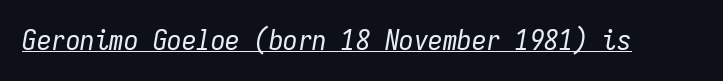
A light-to-regular cut is what we see here. Spacing between characters is what you'd get straight out of the box. This sample carries an underscore along the baseline area. Note the uniform advance width — an 'i' takes as much space as an 'm'. Yep, that's italic — everything's leaning.
